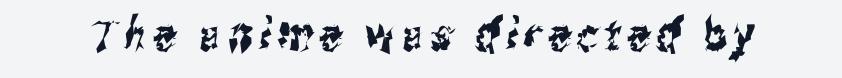
{"serif": "no", "width": "condensed", "stroke_contrast": "medium", "x_height": "medium", "monospaced": "no", "underline": "no", "glyph_px": 45}
